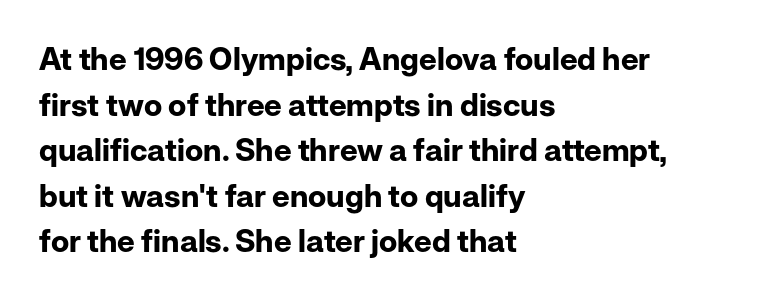
The image shows 31 px bold sans-serif type, upright; set left-aligned, normal line spacing (1.47x), normal letter spacing, not underlined; low stroke contrast and a medium x-height.
